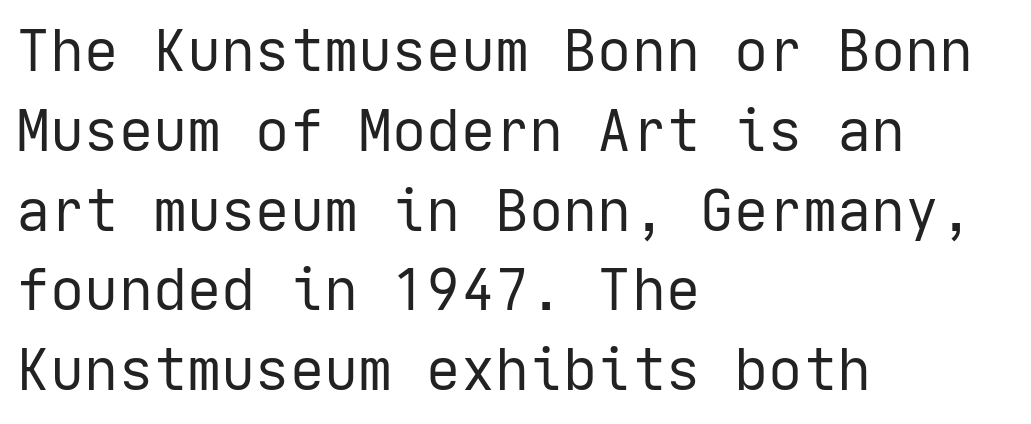
Q: Is the text bold? A: No.
Q: Is the text italic (slanted)? A: No, it is upright.
Q: Is the typeface a serif or a sans-serif typeface? A: Sans-serif.
Q: Is the text underlined? A: No.
Q: How is the paragraph aligned? A: Left-aligned.
Q: Is the spacing between letters normal or unusually wide? A: Normal.
Q: Is the spacing between lines tight, normal or loose? A: Normal.
Q: Width (condensed, normal, or wide)? A: Normal.
Q: Stroke contrast? A: Low.
Q: x-height? A: Medium.
